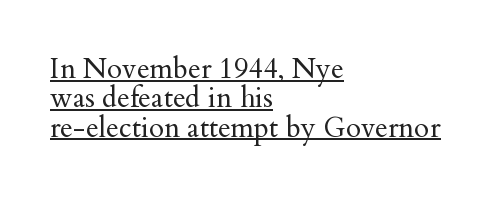
{"serif": "yes", "italic": "no", "bold": "no", "weight": "regular", "width": "normal", "stroke_contrast": "medium", "x_height": "small", "monospaced": "no", "underline": "yes", "align": "left", "line_spacing": "tight", "line_spacing_ratio": 1.05, "letter_spacing": "normal", "letter_spacing_em": 0.0, "glyph_px": 28}
